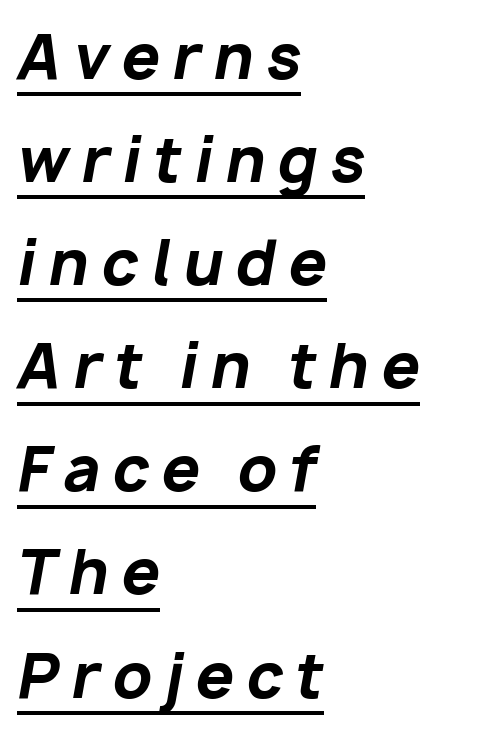
{"italic": "yes", "lean": "right", "slant_degrees": 10, "bold": "yes", "weight": "bold", "width": "normal", "stroke_contrast": "low", "x_height": "medium", "monospaced": "no", "underline": "yes", "align": "left", "line_spacing": "normal", "line_spacing_ratio": 1.69, "letter_spacing": "wide", "letter_spacing_em": 0.2, "glyph_px": 61}
